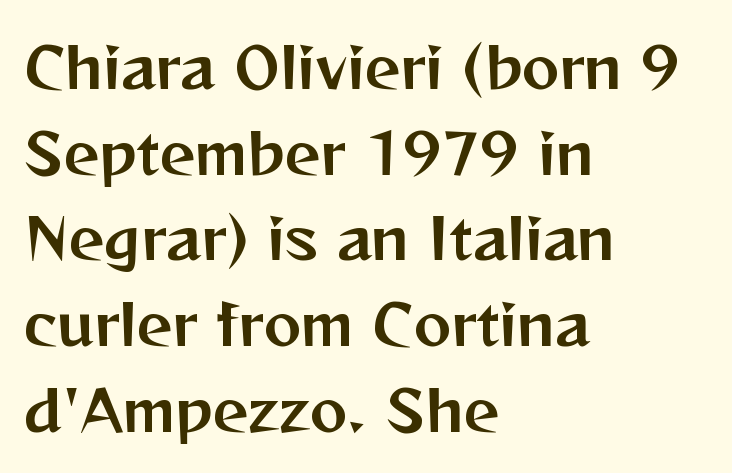
The image shows 56 px sans-serif type, upright; set left-aligned, normal line spacing (1.53x), normal letter spacing, not underlined; medium stroke contrast and a medium x-height.
